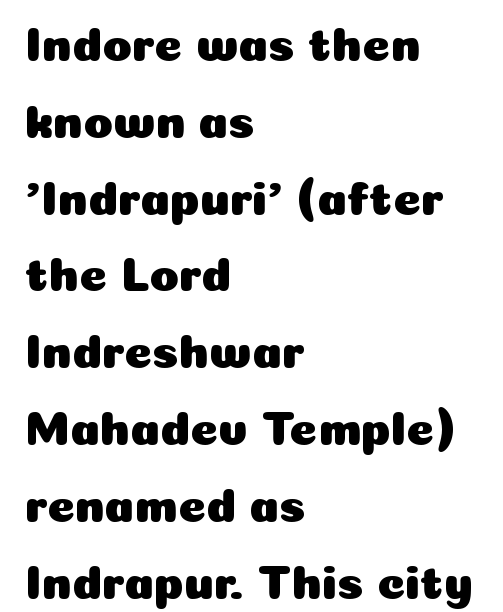
The typography opts for an upright posture over an oblique one. Tracking value appears to be zero — textbook default spacing. Whoever set this chose a conventional vertical rhythm. Each line starts at the same left margin while the right side varies. Clear beneath every line of the passage. These lines are composed in type without serifs.
